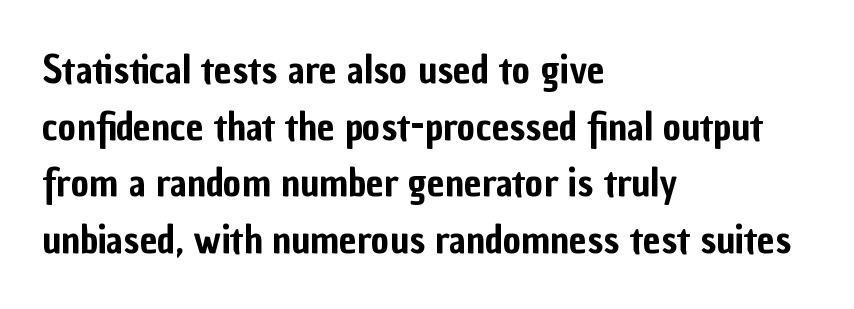
The image shows 39 px condensed sans-serif type, upright; set left-aligned, normal line spacing (1.45x), normal letter spacing, not underlined; low stroke contrast and a medium x-height.
